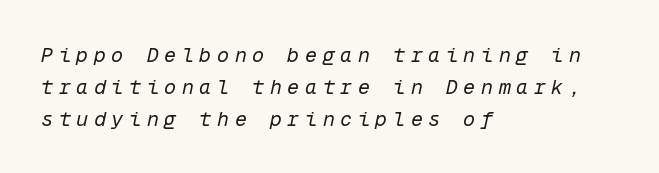
{"italic": "yes", "lean": "right", "slant_degrees": 12, "bold": "no", "underline": "no", "align": "left", "line_spacing": "normal", "line_spacing_ratio": 1.59, "letter_spacing": "wide", "letter_spacing_em": 0.28, "glyph_px": 20}
